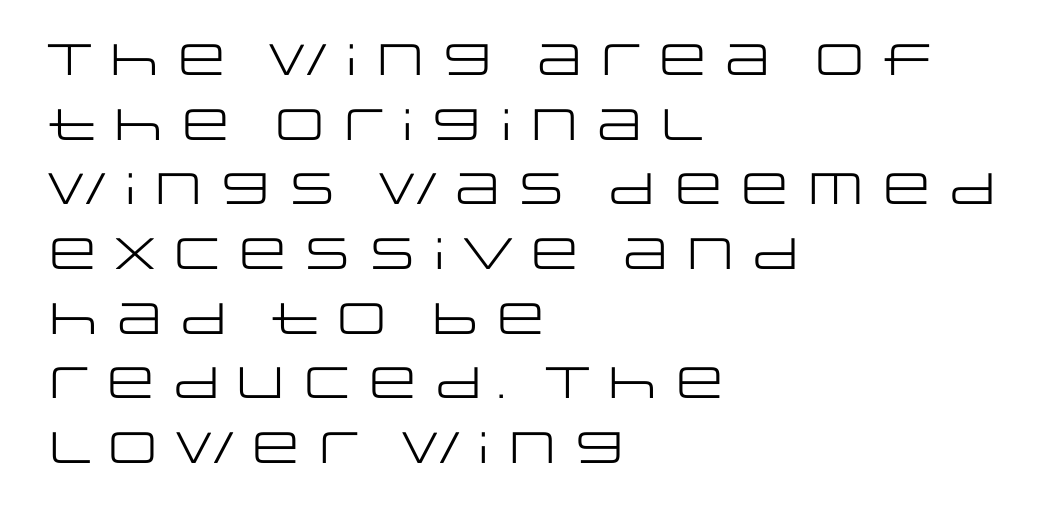
The image shows 44 px regular-weight, wide sans-serif type, upright; set left-aligned, normal line spacing (1.47x), normal letter spacing, not underlined; low stroke contrast and a large x-height.
